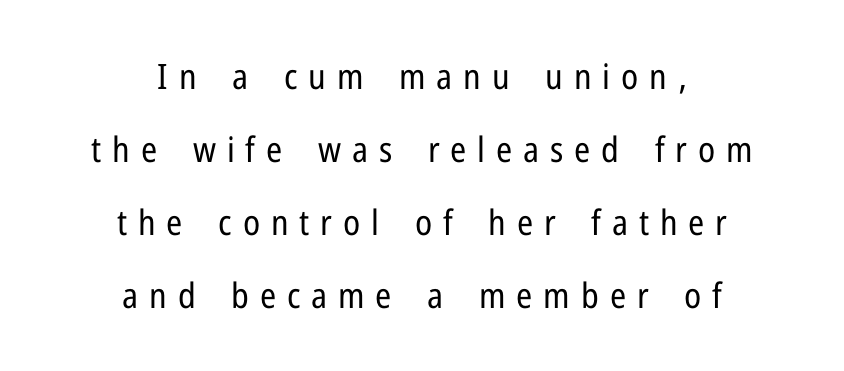
Q: Is the text bold? A: No.
Q: Is the text italic (slanted)? A: No, it is upright.
Q: Is the typeface a serif or a sans-serif typeface? A: Sans-serif.
Q: Is the text underlined? A: No.
Q: How is the paragraph aligned? A: Centered.
Q: Is the spacing between letters normal or unusually wide? A: Unusually wide.
Q: Is the spacing between lines tight, normal or loose? A: Loose.
Q: Width (condensed, normal, or wide)? A: Condensed.
Q: Stroke contrast? A: Low.
Q: x-height? A: Medium.
Q: Monospaced? A: No.
